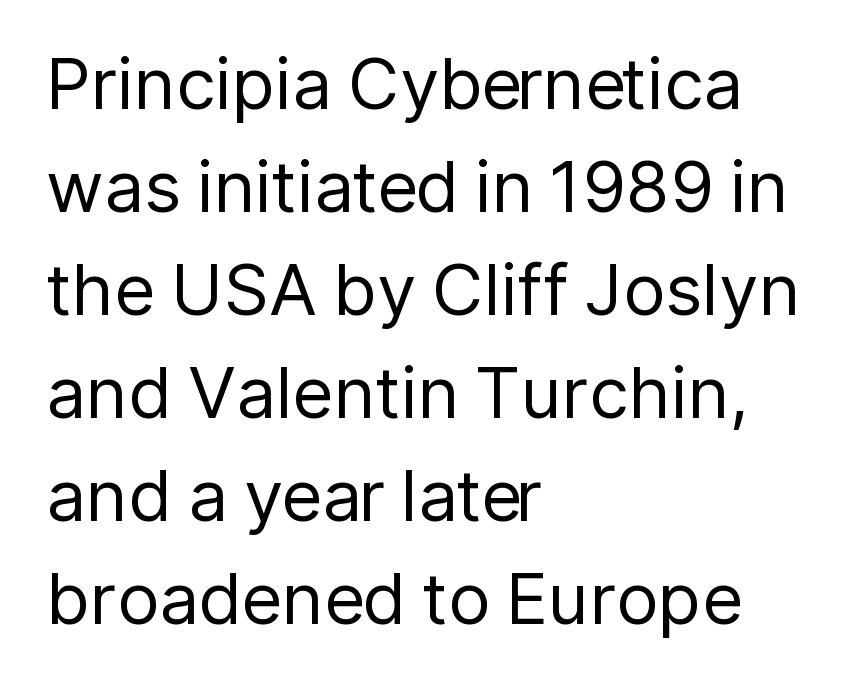
The weight tops out at a normal text grade. Horizontal bands of white between lines are of average thickness. Is this a sans? Yes — the strokes have no serifs. Line beginnings align vertically; line endings do not.
